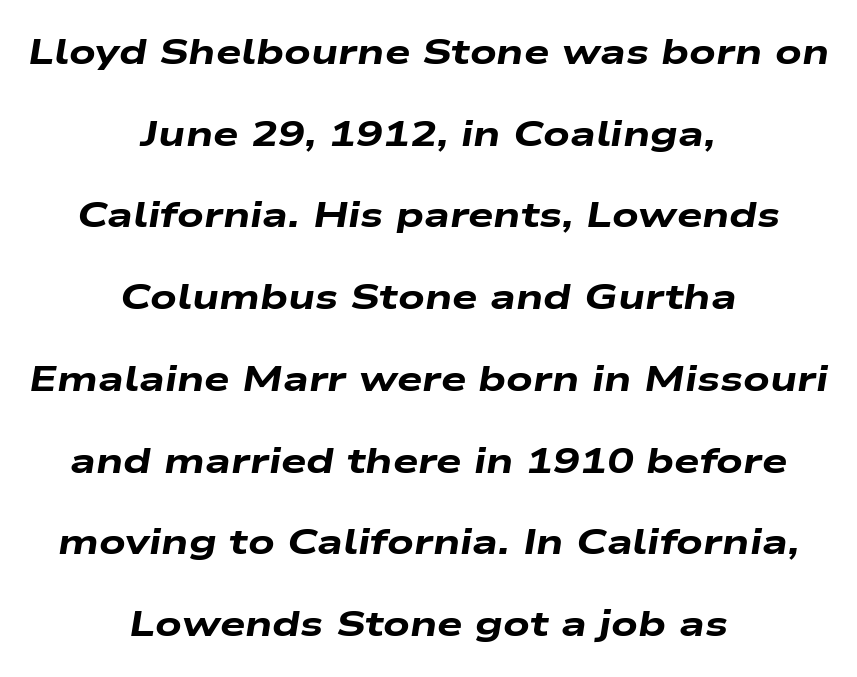
{"italic": "yes", "lean": "right", "slant_degrees": 9, "bold": "yes", "weight": "heavy", "width": "wide", "stroke_contrast": "low", "x_height": "medium", "monospaced": "no", "underline": "no", "align": "center", "line_spacing": "loose", "line_spacing_ratio": 2.27, "letter_spacing": "normal", "letter_spacing_em": 0.0, "glyph_px": 36}
